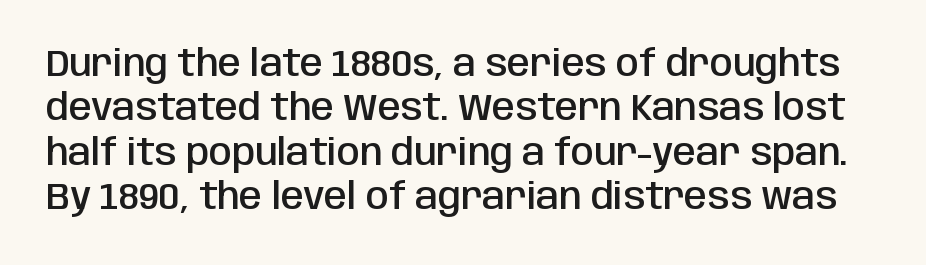
{"serif": "no", "italic": "no", "bold": "semi", "weight": "semibold", "width": "condensed", "stroke_contrast": "low", "x_height": "large", "monospaced": "no", "underline": "no", "line_spacing_ratio": 1.2, "letter_spacing": "normal", "letter_spacing_em": 0.0, "glyph_px": 37}
